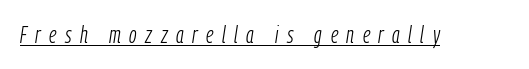
{"italic": "yes", "lean": "right", "slant_degrees": 9, "bold": "no", "underline": "yes", "letter_spacing": "wide", "letter_spacing_em": 0.37, "glyph_px": 23}
